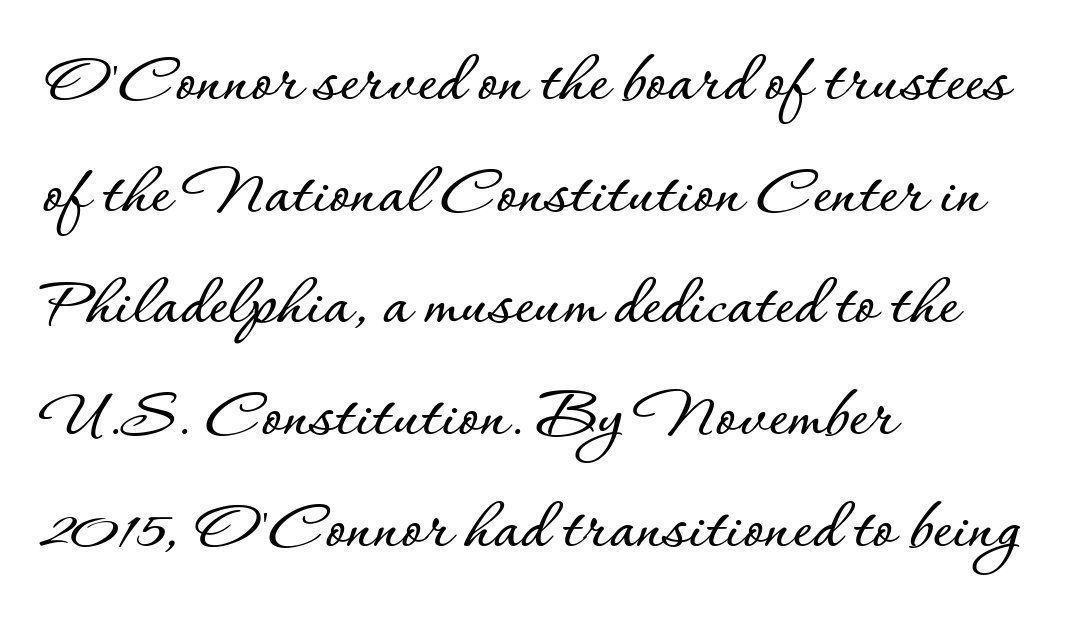
{"width": "normal", "stroke_contrast": "low", "x_height": "small", "monospaced": "no", "underline": "no", "align": "left", "line_spacing": "normal", "line_spacing_ratio": 1.51, "letter_spacing": "normal", "letter_spacing_em": 0.0, "glyph_px": 74}
